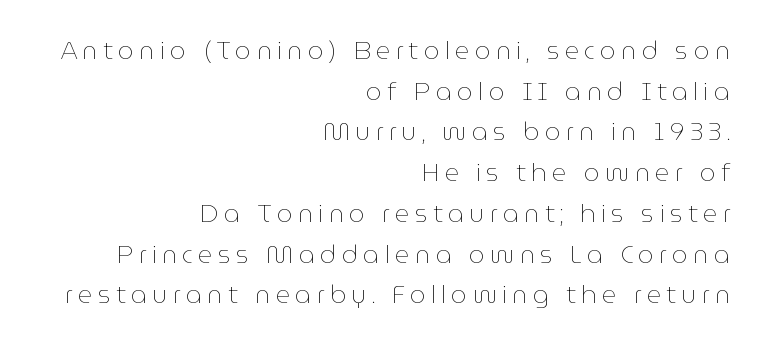
{"italic": "no", "bold": "no", "underline": "no", "align": "right", "line_spacing": "normal", "line_spacing_ratio": 1.63, "letter_spacing": "wide", "letter_spacing_em": 0.21, "glyph_px": 25}
